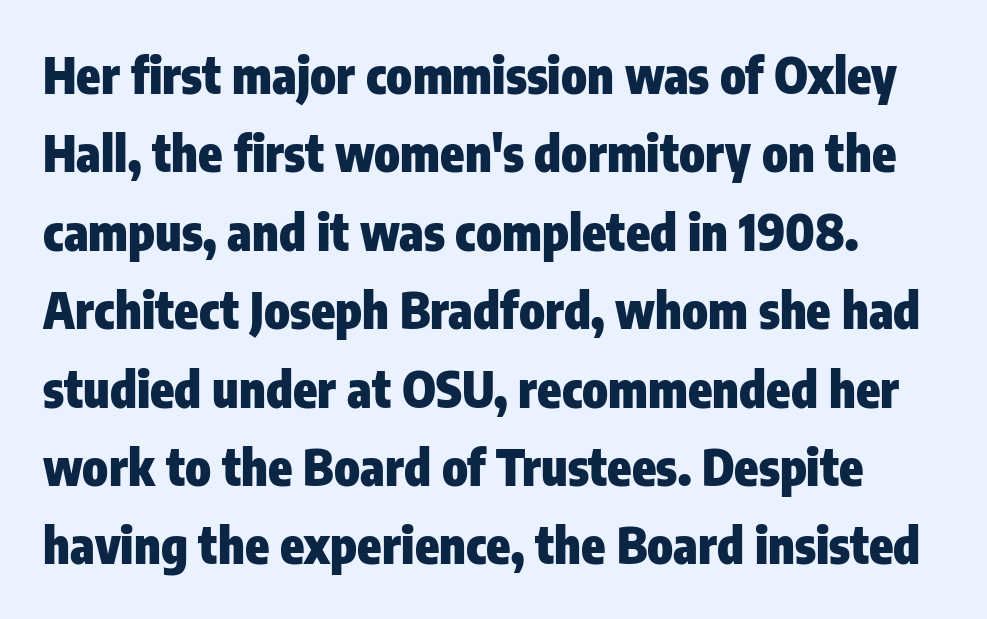
{"serif": "no", "italic": "no", "bold": "yes", "weight": "heavy", "width": "condensed", "stroke_contrast": "low", "x_height": "medium", "monospaced": "no", "underline": "no", "line_spacing": "normal", "line_spacing_ratio": 1.6, "letter_spacing": "normal", "letter_spacing_em": 0.0, "glyph_px": 49}
